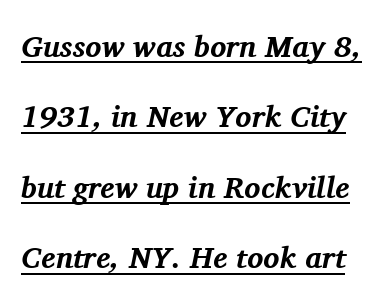
The image shows 30 px bold serif type, italic (leaning right); set loose line spacing (2.35x), normal letter spacing, underlined; medium stroke contrast and a medium x-height.
